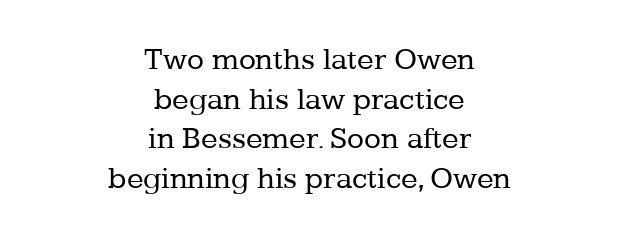
The image shows 31 px regular-weight serif type, upright; set centered, normal line spacing (1.28x), normal letter spacing, not underlined; low stroke contrast and a medium x-height.
